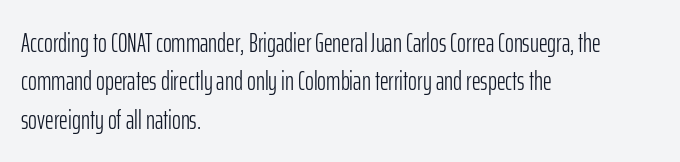
Every row of glyphs begins at an identical x-position on the left. A roman cut, with each character standing at attention. Does the leading feel generous? No, just average. The tracking reads as untouched default to a designer's eye.
